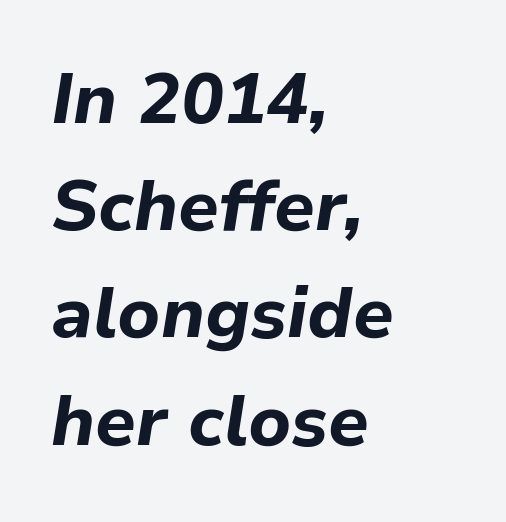
If you drew a line through each stem, it would be angled. The characters look thick and weighty, a clear bold. You could not count columns in this text — the font is proportionally spaced. The designer left line spacing at the default.
